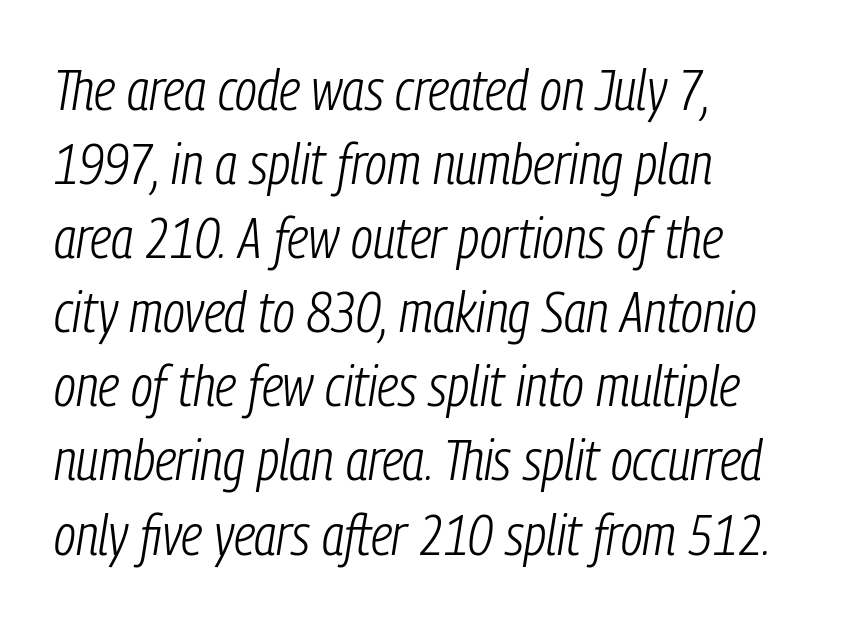
{"italic": "yes", "lean": "right", "slant_degrees": 9, "bold": "no", "weight": "light", "width": "condensed", "stroke_contrast": "low", "x_height": "medium", "monospaced": "no", "underline": "no", "align": "left", "line_spacing": "normal", "line_spacing_ratio": 1.3, "letter_spacing": "normal", "letter_spacing_em": 0.0, "glyph_px": 57}
